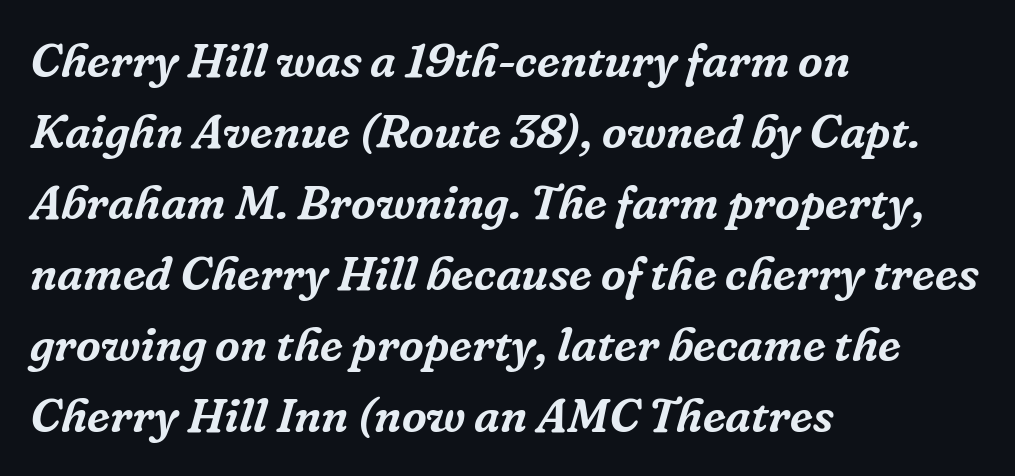
The passage shown leans; its letterforms are oblique. The strip under each line holds only bare page. Proportional: the letters do not fall into vertical columns. Alignment: flush left. Leading matches the norm, producing a regular column. There is no visible air inserted between adjacent glyphs.
